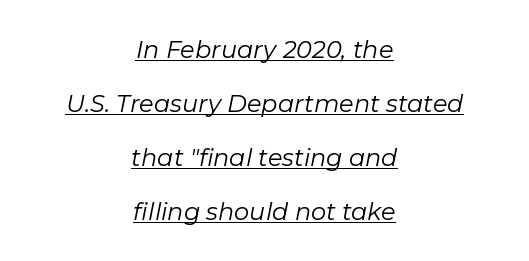
{"italic": "yes", "lean": "right", "slant_degrees": 11, "bold": "no", "underline": "yes", "align": "center", "line_spacing": "loose", "line_spacing_ratio": 2.25, "letter_spacing": "normal", "letter_spacing_em": 0.0, "glyph_px": 24}
